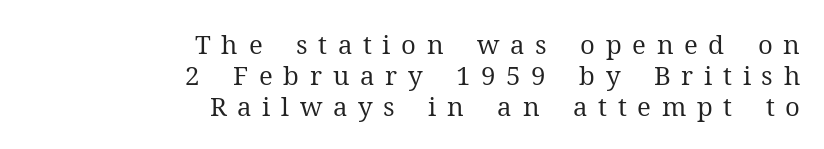
Letters rest on an invisible, unmarked baseline. Line endings align vertically; line beginnings do not. Is the type heavy? It reads as light-to-regular instead. You could only call the tracking loose — the letters float apart.
